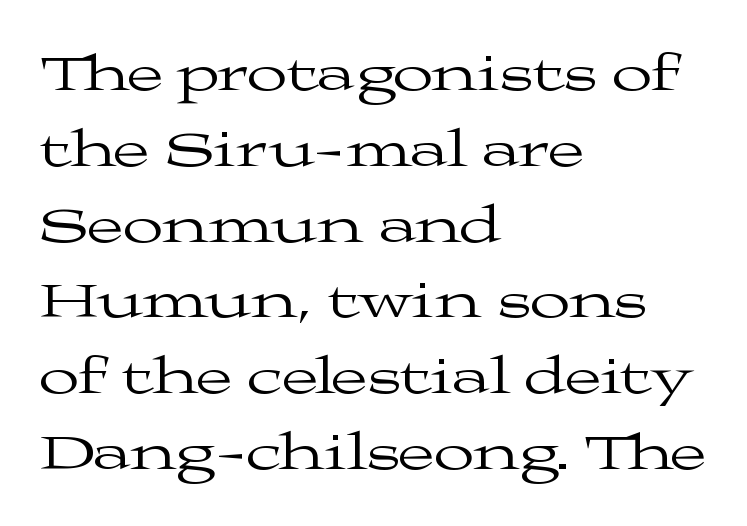
{"serif": "yes", "italic": "no", "bold": "no", "weight": "regular", "width": "wide", "stroke_contrast": "medium", "x_height": "medium", "monospaced": "no", "underline": "no", "align": "left", "line_spacing": "normal", "line_spacing_ratio": 1.43, "letter_spacing": "normal", "letter_spacing_em": 0.0, "glyph_px": 53}
